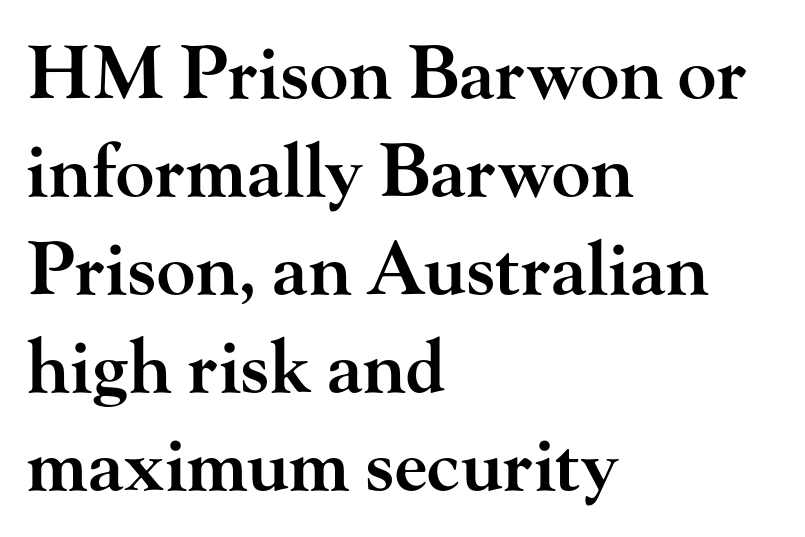
Q: Is the text bold? A: Semi-bold.
Q: Is the text italic (slanted)? A: No, it is upright.
Q: Is the typeface a serif or a sans-serif typeface? A: Serif.
Q: Is the text underlined? A: No.
Q: How is the paragraph aligned? A: Left-aligned.
Q: Is the spacing between letters normal or unusually wide? A: Normal.
Q: Is the spacing between lines tight, normal or loose? A: Normal.
Q: Width (condensed, normal, or wide)? A: Wide.
Q: Stroke contrast? A: High.
Q: x-height? A: Small.
Q: Monospaced? A: No.
